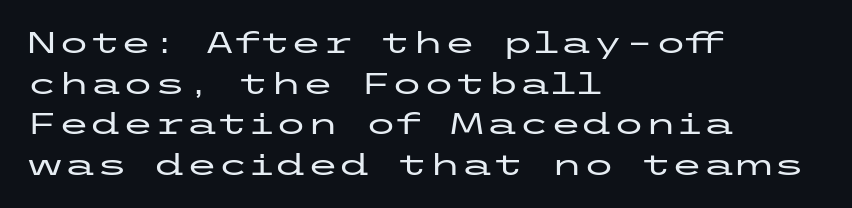
{"serif": "no", "italic": "no", "width": "wide", "stroke_contrast": "low", "x_height": "medium", "underline": "no", "align": "left", "line_spacing": "normal", "line_spacing_ratio": 1.4, "letter_spacing": "normal", "letter_spacing_em": 0.0, "glyph_px": 29}
